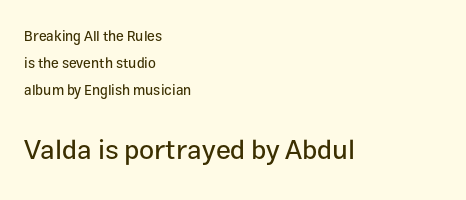
{"italic": "no", "underline": "no", "align": "left", "line_spacing": "loose", "line_spacing_ratio": 1.94, "letter_spacing": "normal", "letter_spacing_em": 0.0, "larger_block": "second", "size_ratio": 1.93, "glyph_px": 27}
